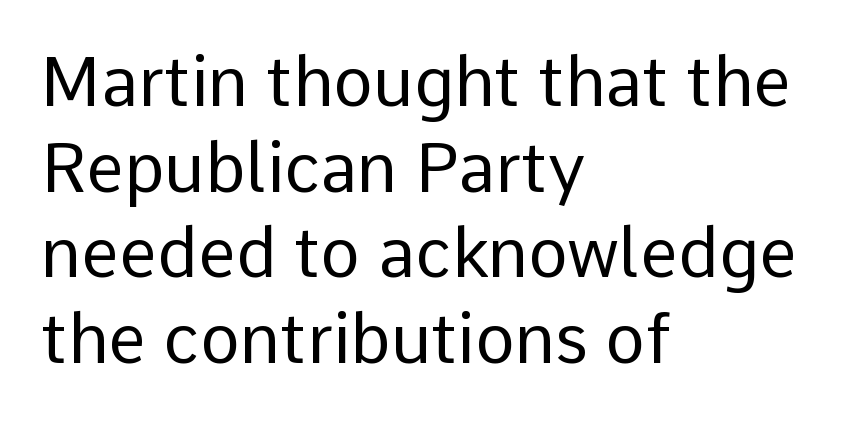
The image shows 68 px regular-weight sans-serif type, upright; set left-aligned, normal line spacing (1.26x), normal letter spacing, not underlined; low stroke contrast and a medium x-height.
